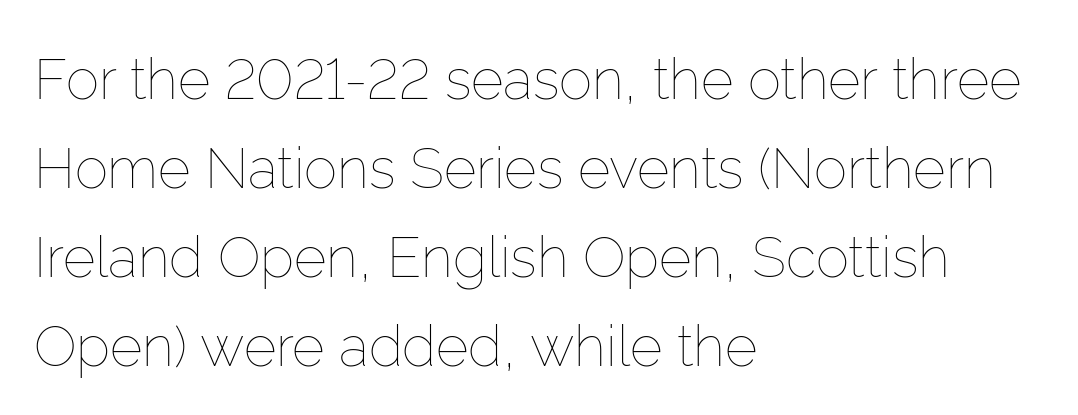
Weight: in the light-to-regular range. The compositor pushed each line to the left boundary. The line texture is even and compact thanks to regular tracking. One glance says typical: line gaps are just what's usual. Spacing verdict: proportional, widths tailored to each character.
